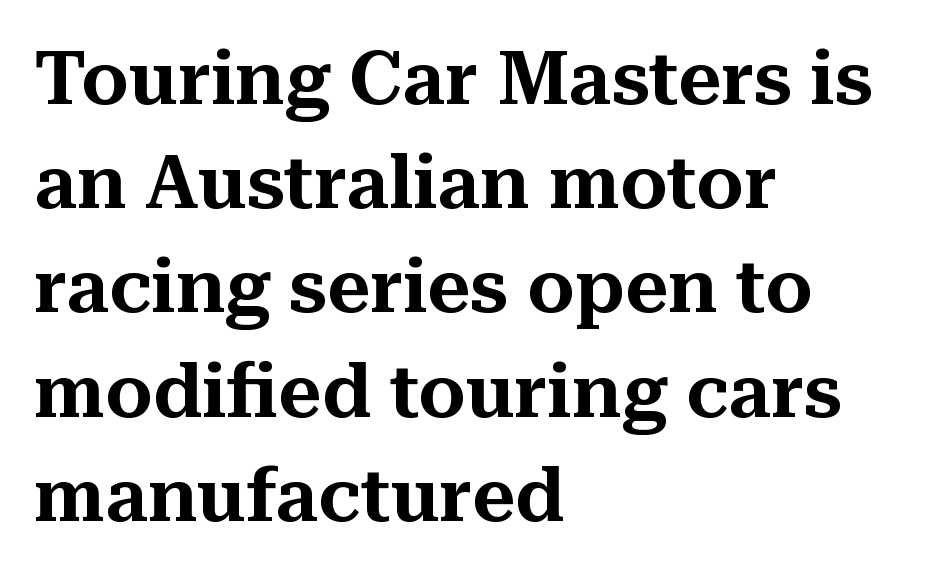
Q: Is the text italic (slanted)? A: No, it is upright.
Q: Is the typeface a serif or a sans-serif typeface? A: Serif.
Q: Is the text underlined? A: No.
Q: How is the paragraph aligned? A: Left-aligned.
Q: Is the spacing between letters normal or unusually wide? A: Normal.
Q: Is the spacing between lines tight, normal or loose? A: Normal.
Q: Width (condensed, normal, or wide)? A: Normal.
Q: Stroke contrast? A: Medium.
Q: x-height? A: Medium.
Q: Monospaced? A: No.
